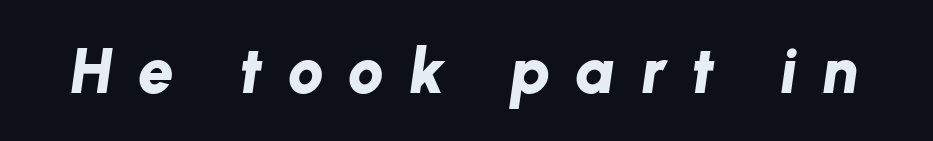
Q: Is the text bold? A: Yes.
Q: Is the text italic (slanted)? A: Yes, it leans right by about 8 degrees.
Q: Is the text underlined? A: No.
Q: Is the spacing between letters normal or unusually wide? A: Unusually wide.
Q: Width (condensed, normal, or wide)? A: Normal.
Q: Stroke contrast? A: Low.
Q: x-height? A: Medium.
Q: Monospaced? A: No.
